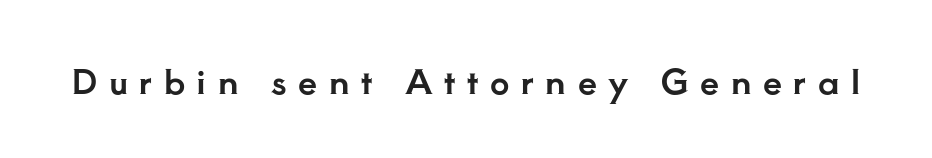
Q: Is the text italic (slanted)? A: No, it is upright.
Q: Is the typeface a serif or a sans-serif typeface? A: Serif.
Q: Is the text underlined? A: No.
Q: Is the spacing between letters normal or unusually wide? A: Unusually wide.
Q: Width (condensed, normal, or wide)? A: Normal.
Q: Stroke contrast? A: Low.
Q: x-height? A: Small.
Q: Monospaced? A: No.
